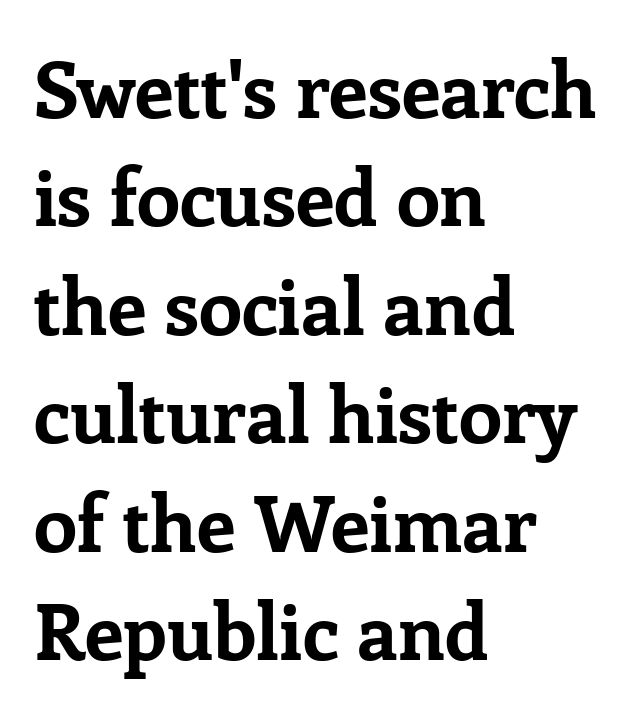
The image shows 78 px bold serif type, upright; set left-aligned, normal line spacing (1.39x), normal letter spacing, not underlined; low stroke contrast and a medium x-height.
